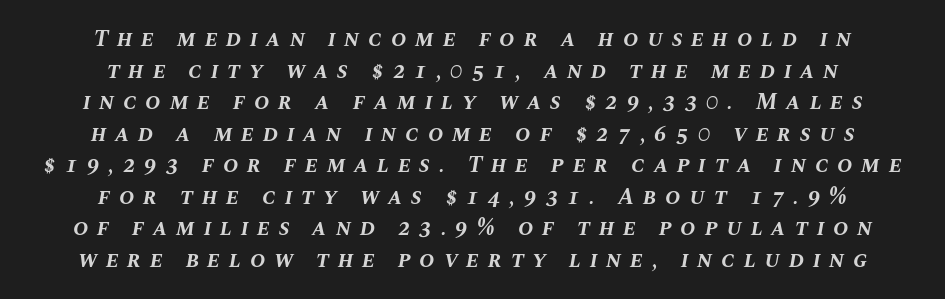
{"italic": "yes", "lean": "right", "slant_degrees": 10, "bold": "yes", "underline": "no", "align": "center", "line_spacing": "normal", "line_spacing_ratio": 1.37, "letter_spacing": "wide", "letter_spacing_em": 0.38, "glyph_px": 23}
